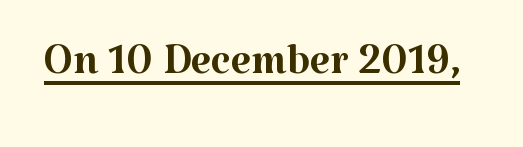
The image shows 58 px regular-weight serif type, upright; set normal letter spacing, underlined; medium stroke contrast and a medium x-height.
